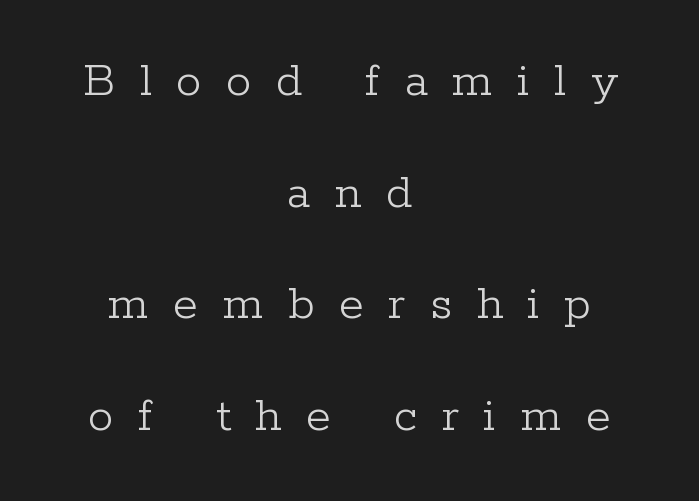
Horizontal alignment here is central, giving a formal, balanced look. The typeface chosen for these lines features serifs. The typesetting does not lean heavy: it is not bold. If you drew a line through each stem, it would be perfectly vertical. Varying glyph widths throughout — classic text-font behaviour. These lines stand farther apart than default settings would place them.
